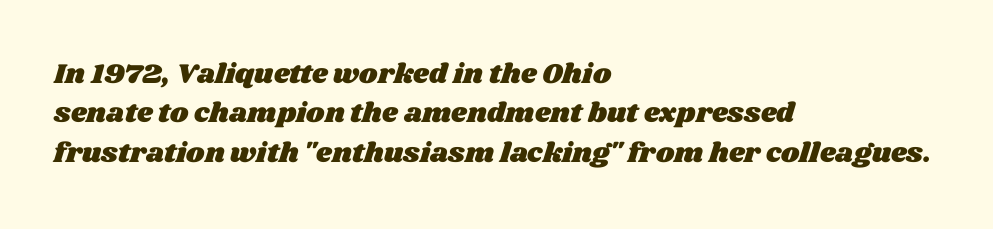
Q: Is the text underlined? A: No.
Q: How is the paragraph aligned? A: Left-aligned.
Q: Is the spacing between letters normal or unusually wide? A: Normal.
Q: Is the spacing between lines tight, normal or loose? A: Normal.
Q: Width (condensed, normal, or wide)? A: Wide.
Q: Stroke contrast? A: Medium.
Q: x-height? A: Large.
Q: Monospaced? A: No.
